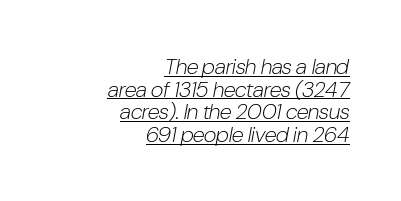
{"italic": "yes", "lean": "right", "slant_degrees": 10, "bold": "no", "underline": "yes", "align": "right", "line_spacing": "tight", "line_spacing_ratio": 1.03, "letter_spacing": "normal", "letter_spacing_em": 0.0, "glyph_px": 22}
